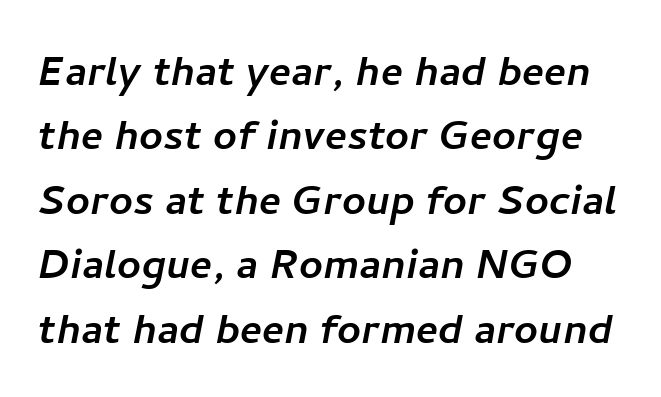
The area under the type is left untouched. The letters advance in unequal steps, a hallmark of proportional type. Nope, no serifs anywhere on these letters. Standard letterfit; no display-style spreading of the glyphs.
